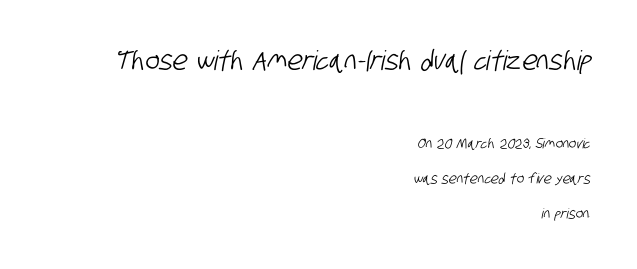
Q: Is the text underlined? A: No.
Q: How is the paragraph aligned? A: Right-aligned.
Q: Is the spacing between letters normal or unusually wide? A: Normal.
Q: Is the spacing between lines tight, normal or loose? A: Loose.
Q: Which block of text is set in a larger size, the first (top) or the second (bottom)? A: The first (top) one.
